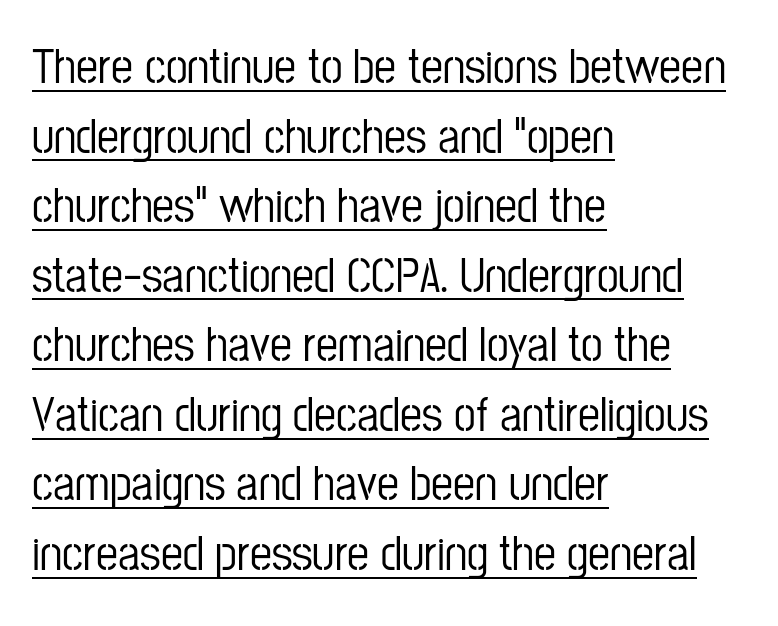
A baseline rule has been typeset under these characters. Does the lettering tilt? It doesn't — this is upright. A typesetter would call this proportional, since set widths differ per character. Default kerning and tracking; the words read as compact shapes. The line-height multiplier appears to be the usual default. The paragraph shown leans on its left margin.
